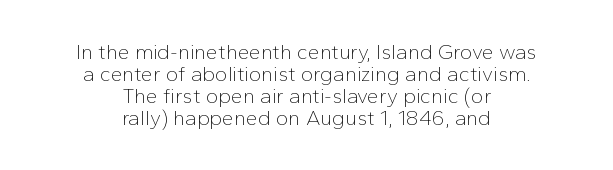
Q: Is the text bold? A: No.
Q: Is the text italic (slanted)? A: No, it is upright.
Q: Is the text underlined? A: No.
Q: How is the paragraph aligned? A: Centered.
Q: Is the spacing between letters normal or unusually wide? A: Normal.
Q: Is the spacing between lines tight, normal or loose? A: Tight.
